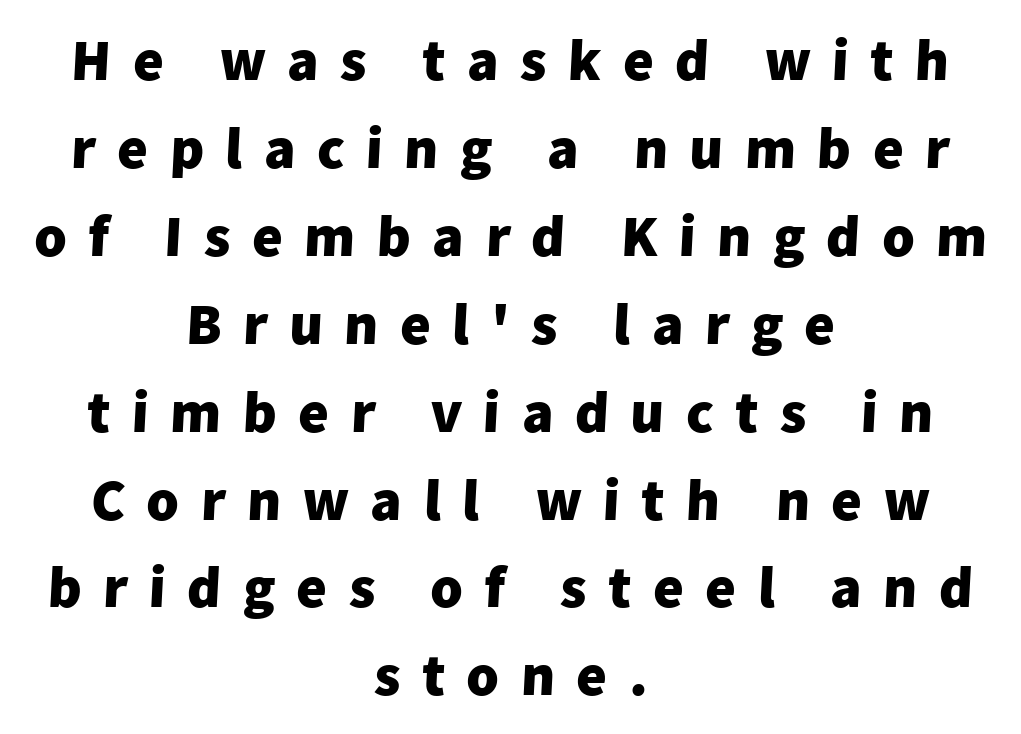
The tracking jumps out immediately: characters are airy and widely separated. Clear beneath every line of the passage. These lines are rendered in a variable-pitch font. The characters look thick and weighty, a clear bold. Centered paragraph, ragged on both sides. In terms of leading, this rendering sits right in the middle.
